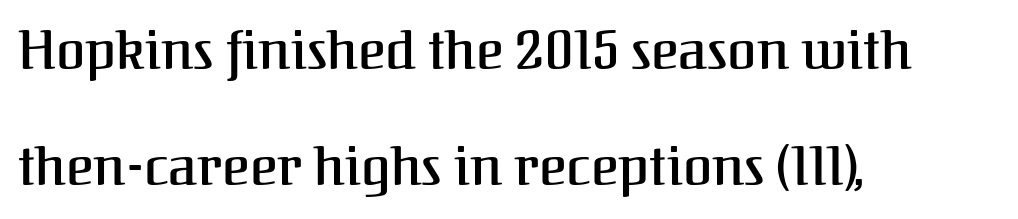
Here the designer chose a conventional face with non-uniform glyph widths. Each word holds together tightly as a unit, with standard inter-letter gaps. Teacher's note: observe the even left margin — that is flush-left alignment. A typesetter would label this face a serif. Anything drawn beneath the words? Only blank space.
